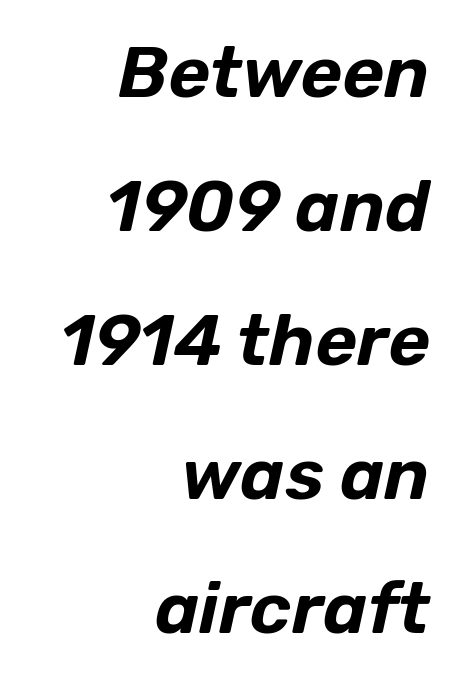
The image shows 72 px text type, italic (leaning right); set right-aligned, line spacing 1.86x, normal letter spacing, not underlined; low stroke contrast and a medium x-height.
